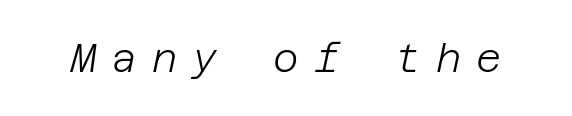
Q: Is the text bold? A: No.
Q: Is the text italic (slanted)? A: Yes, it leans right by about 12 degrees.
Q: Is the text underlined? A: No.
Q: Is the spacing between letters normal or unusually wide? A: Unusually wide.
Q: Width (condensed, normal, or wide)? A: Normal.
Q: Stroke contrast? A: Low.
Q: x-height? A: Large.
